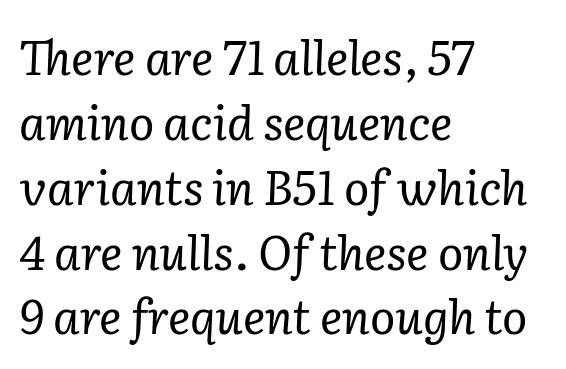
{"serif": "yes", "italic": "yes", "lean": "right", "slant_degrees": 2, "bold": "no", "weight": "regular", "width": "normal", "stroke_contrast": "low", "x_height": "medium", "monospaced": "no", "underline": "no", "align": "left", "line_spacing": "normal", "line_spacing_ratio": 1.38, "letter_spacing": "normal", "letter_spacing_em": 0.0, "glyph_px": 47}
